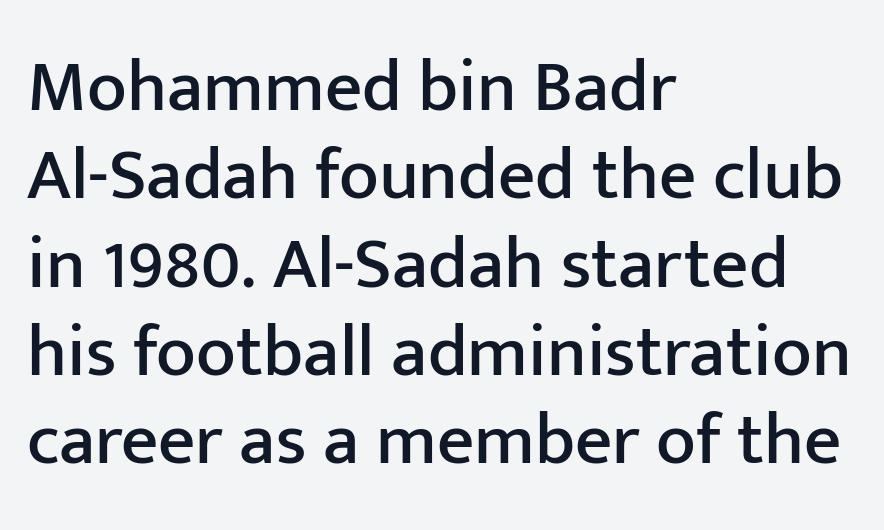
Rule under the text: the space is simply empty. One-word summary of the alignment: left. The face used here is proportionally spaced, like ordinary book or web type. Nobody touched the tracking dial on this one.
